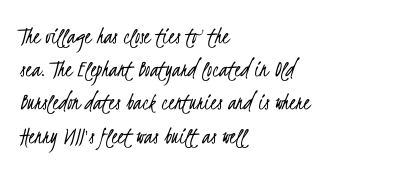
What stands out about the letter spacing? Nothing — it is the standard amount. Normally led — the rows are evenly, conventionally spaced. A student would call this left alignment; a typographer would say flush left, rag right. Check under the words: just untouched page. Think standard paragraph weight, or any step lighter than that.
